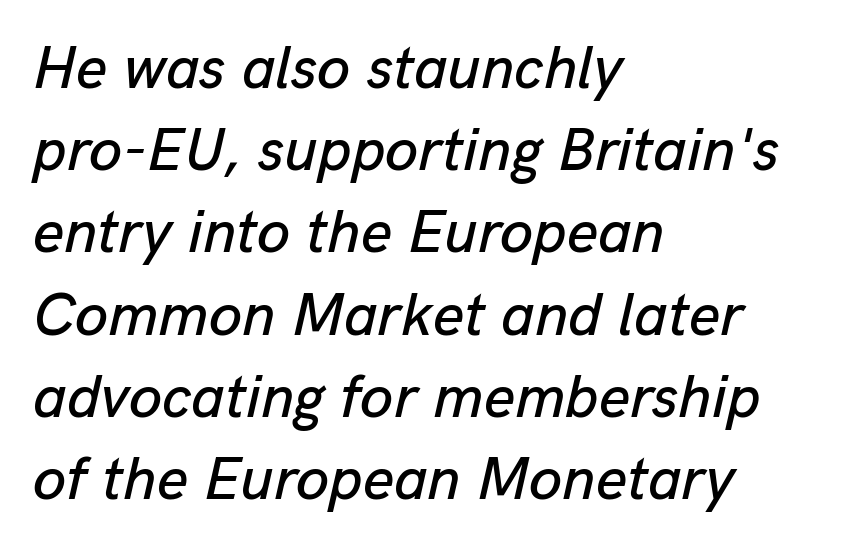
{"italic": "yes", "lean": "right", "slant_degrees": 13, "width": "normal", "stroke_contrast": "low", "x_height": "medium", "monospaced": "no", "underline": "no", "align": "left", "line_spacing": "normal", "line_spacing_ratio": 1.37, "letter_spacing": "normal", "letter_spacing_em": 0.0, "glyph_px": 60}
